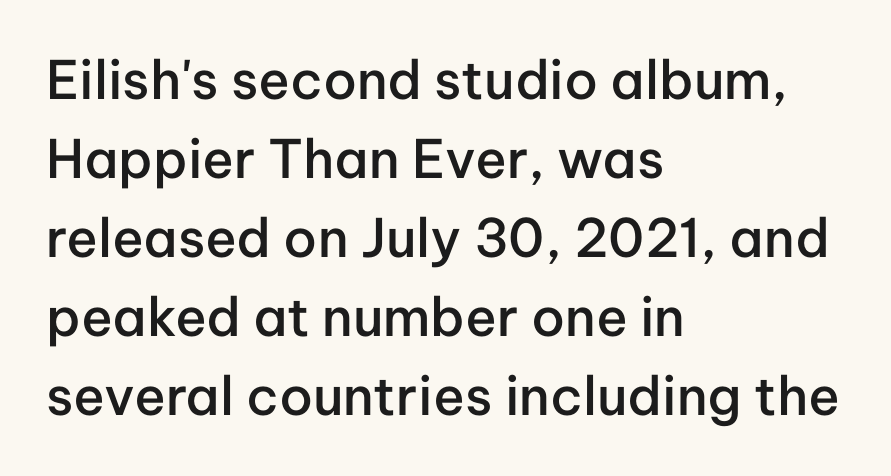
Typographically, this falls in the sans-serif category. These lines were composed using upright roman letters. The line texture is even and compact thanks to regular tracking. Words float on clear page, feet unadorned. How would I describe the line gaps? Plain and ordinary. The rendering anchors every line to the left-hand side.
